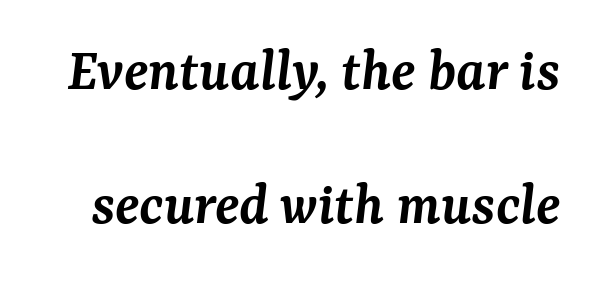
Strokes here are thickened, but only to semibold level. These lines stand farther apart than default settings would place them. You can tell from the footed stems that serif type was used. The type is set solid horizontally, with unmodified tracking. Varying glyph widths throughout — classic text-font behaviour.
